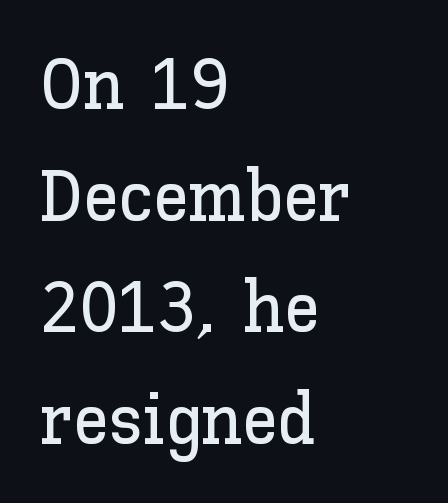
Q: Is the text italic (slanted)? A: No, it is upright.
Q: Is the text underlined? A: No.
Q: How is the paragraph aligned? A: Left-aligned.
Q: Is the spacing between letters normal or unusually wide? A: Normal.
Q: Is the spacing between lines tight, normal or loose? A: Normal.
Q: Width (condensed, normal, or wide)? A: Normal.
Q: Stroke contrast? A: Low.
Q: x-height? A: Medium.
Q: Monospaced? A: No.
